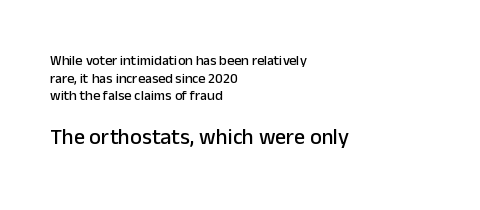
The image shows 22 px text type, upright; set left-aligned, normal line spacing (1.26x), normal letter spacing, not underlined; the second (bottom) block is 1.57x larger.
